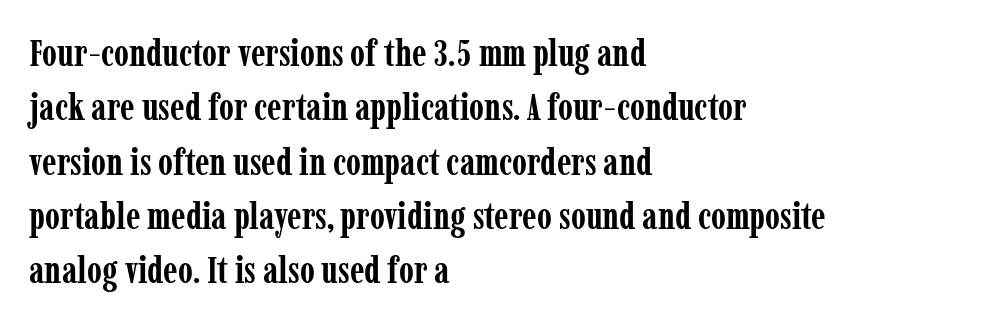
{"serif": "yes", "italic": "no", "bold": "yes", "weight": "semibold", "width": "condensed", "stroke_contrast": "low", "x_height": "medium", "monospaced": "no", "underline": "no", "align": "left", "line_spacing": "normal", "line_spacing_ratio": 1.43, "letter_spacing": "normal", "letter_spacing_em": 0.0, "glyph_px": 38}
